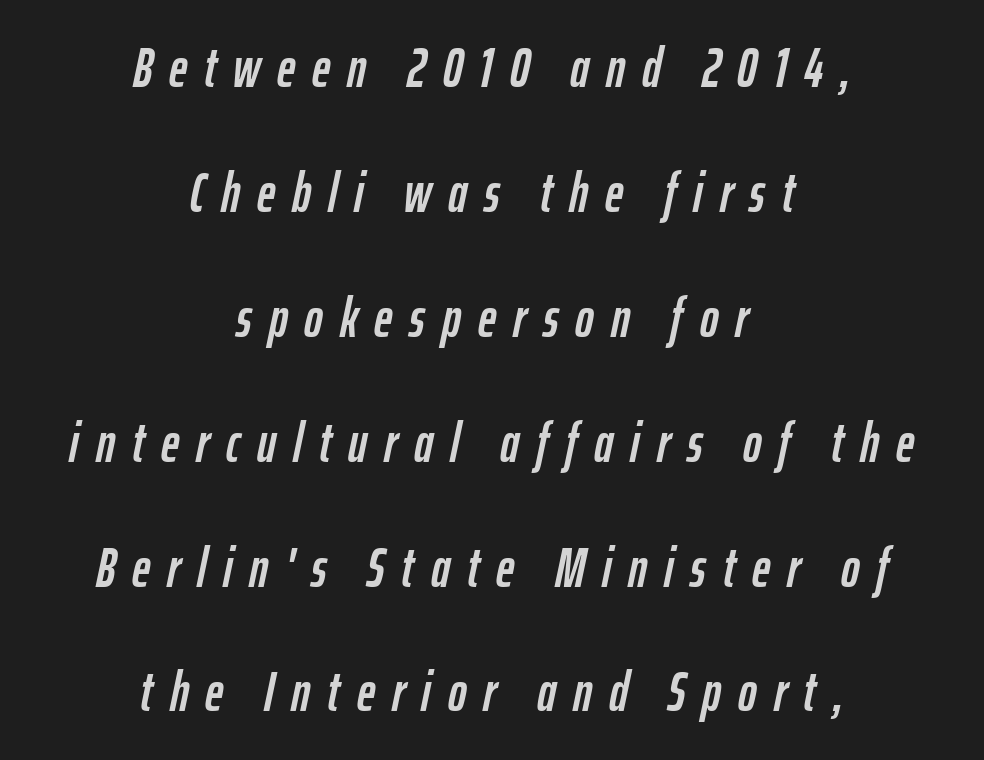
{"italic": "yes", "lean": "right", "slant_degrees": 12, "width": "condensed", "stroke_contrast": "low", "x_height": "medium", "monospaced": "no", "underline": "no", "align": "center", "line_spacing": "loose", "line_spacing_ratio": 2.23, "letter_spacing": "wide", "letter_spacing_em": 0.3, "glyph_px": 56}
